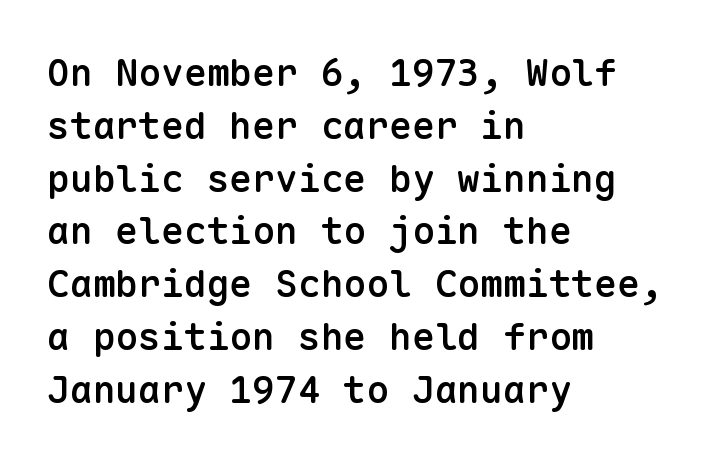
The image shows 38 px semibold sans-serif type, upright, monospaced; set left-aligned, normal line spacing (1.39x), normal letter spacing, not underlined; low stroke contrast and a medium x-height.
